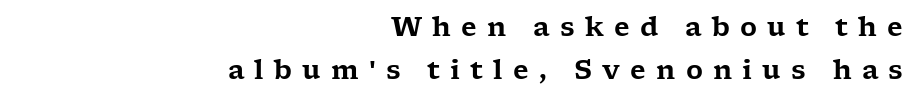
Q: Is the text italic (slanted)? A: No, it is upright.
Q: Is the text underlined? A: No.
Q: How is the paragraph aligned? A: Right-aligned.
Q: Is the spacing between letters normal or unusually wide? A: Unusually wide.
Q: Is the spacing between lines tight, normal or loose? A: Normal.
